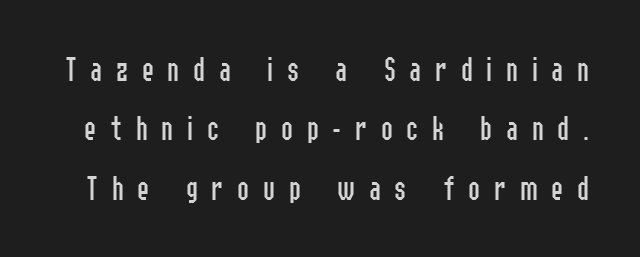
{"serif": "no", "italic": "no", "bold": "no", "weight": "regular", "width": "condensed", "stroke_contrast": "low", "x_height": "medium", "monospaced": "no", "underline": "no", "line_spacing": "normal", "line_spacing_ratio": 1.65, "letter_spacing": "wide", "letter_spacing_em": 0.38, "glyph_px": 36}
